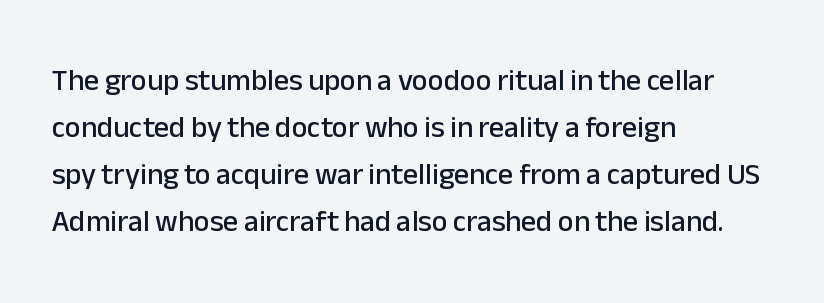
Q: Is the text italic (slanted)? A: No, it is upright.
Q: Is the typeface a serif or a sans-serif typeface? A: Sans-serif.
Q: Is the text underlined? A: No.
Q: How is the paragraph aligned? A: Left-aligned.
Q: Is the spacing between letters normal or unusually wide? A: Normal.
Q: Is the spacing between lines tight, normal or loose? A: Normal.
Q: Width (condensed, normal, or wide)? A: Normal.
Q: Stroke contrast? A: Low.
Q: x-height? A: Medium.
Q: Monospaced? A: No.
